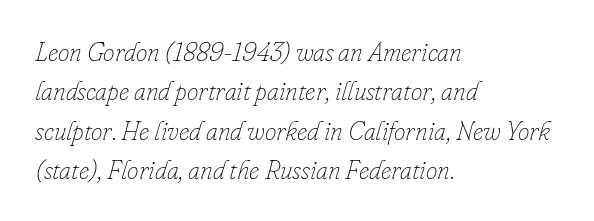
The image shows 26 px text type, italic (leaning right); set left-aligned, normal line spacing (1.51x), normal letter spacing, not underlined.
